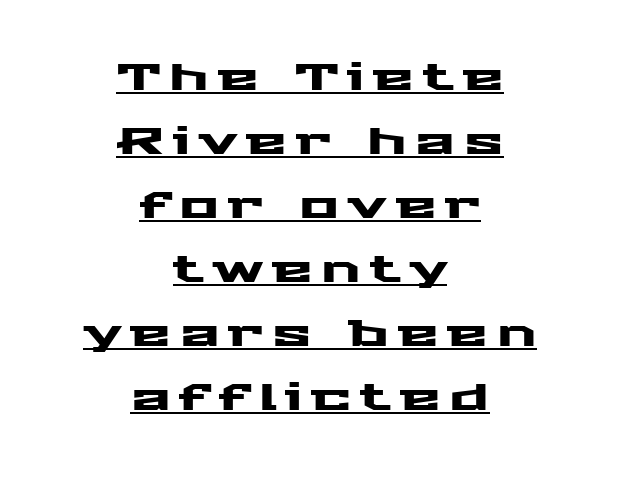
The image shows 37 px wide sans-serif type, upright; set centered, line spacing 1.73x, unusually wide letter spacing (+0.24 em), underlined; medium stroke contrast and a medium x-height.
